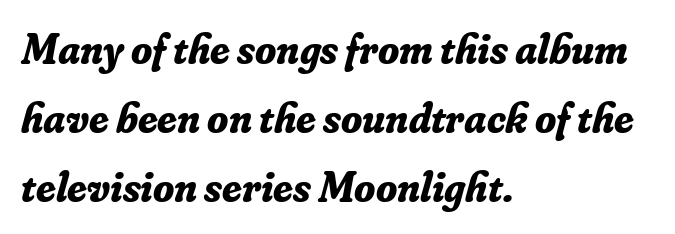
{"serif": "yes", "italic": "yes", "lean": "right", "slant_degrees": 16, "bold": "yes", "weight": "bold", "width": "normal", "stroke_contrast": "low", "x_height": "small", "monospaced": "no", "underline": "no", "align": "left", "line_spacing": "normal", "line_spacing_ratio": 1.6, "letter_spacing": "normal", "letter_spacing_em": 0.0, "glyph_px": 43}
